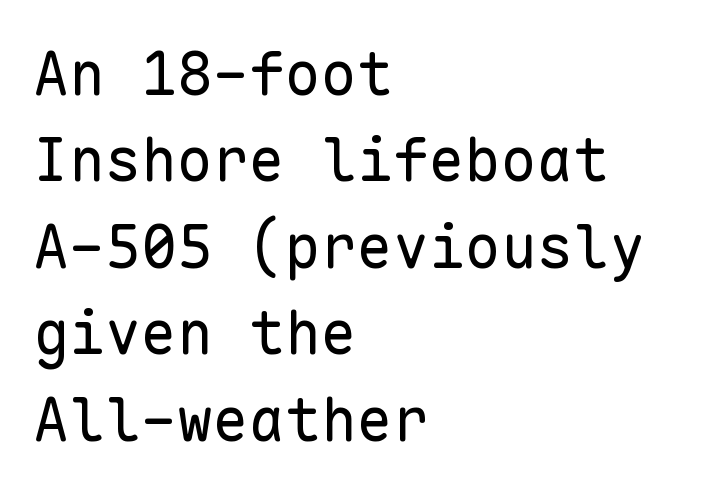
The image shows 60 px regular-weight sans-serif type, upright, monospaced; set left-aligned, normal line spacing (1.44x), normal letter spacing, not underlined; low stroke contrast and a medium x-height.
